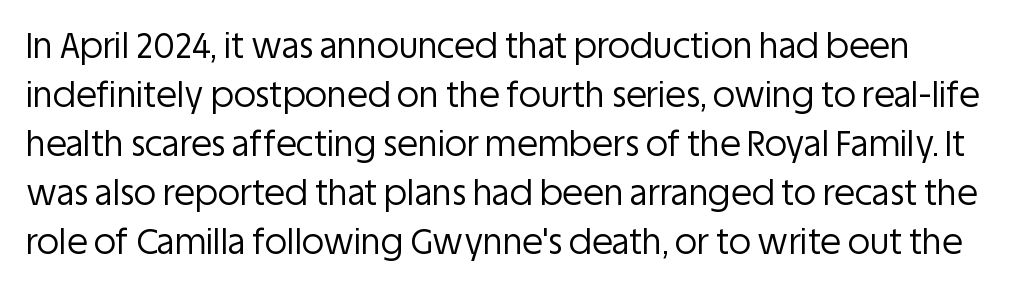
The image shows 34 px regular-weight sans-serif type, upright; set normal line spacing (1.44x), normal letter spacing, not underlined; low stroke contrast and a large x-height.
